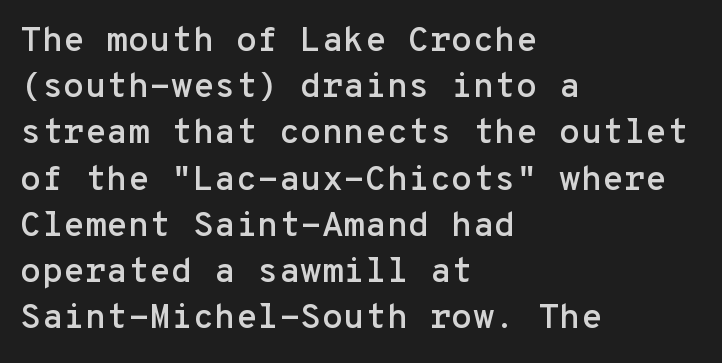
The image shows 35 px sans-serif type, upright, monospaced; set left-aligned, normal line spacing (1.32x), normal letter spacing, not underlined; low stroke contrast and a medium x-height.
